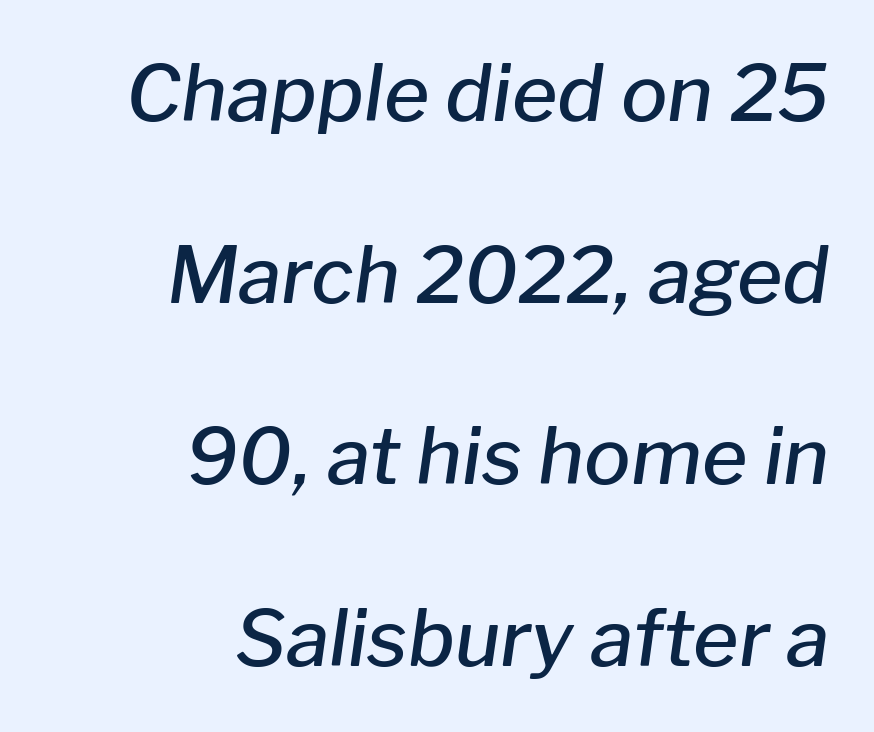
{"italic": "yes", "lean": "right", "slant_degrees": 8, "bold": "semi", "weight": "semibold", "width": "normal", "stroke_contrast": "low", "x_height": "medium", "monospaced": "no", "underline": "no", "align": "right", "line_spacing": "loose", "line_spacing_ratio": 2.33, "letter_spacing": "normal", "letter_spacing_em": 0.0, "glyph_px": 78}
